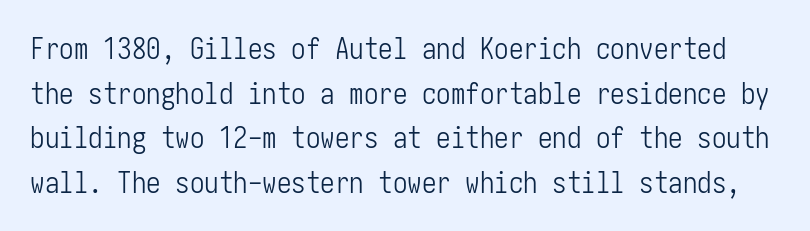
Q: Is the text bold? A: No.
Q: Is the text italic (slanted)? A: No, it is upright.
Q: Is the typeface a serif or a sans-serif typeface? A: Sans-serif.
Q: Is the text underlined? A: No.
Q: Is the spacing between letters normal or unusually wide? A: Normal.
Q: Is the spacing between lines tight, normal or loose? A: Normal.
Q: Width (condensed, normal, or wide)? A: Condensed.
Q: Stroke contrast? A: Low.
Q: x-height? A: Medium.
